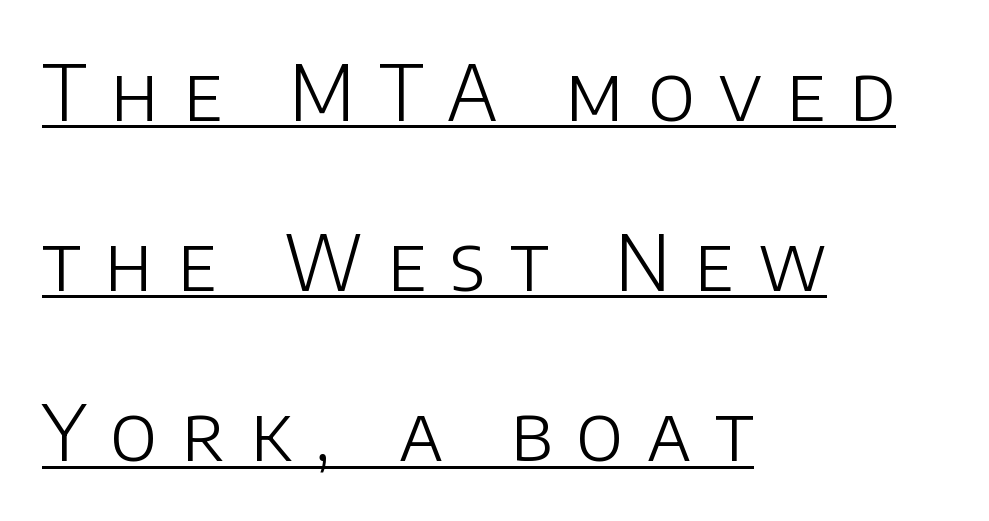
{"serif": "no", "italic": "no", "bold": "no", "weight": "light", "width": "normal", "stroke_contrast": "low", "x_height": "large", "monospaced": "no", "underline": "yes", "align": "left", "line_spacing": "loose", "line_spacing_ratio": 2.24, "letter_spacing": "wide", "letter_spacing_em": 0.32, "glyph_px": 76}
